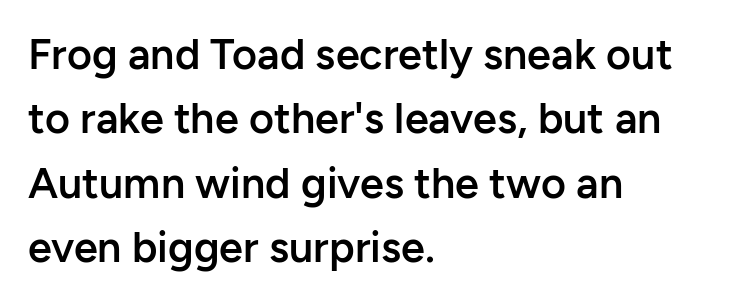
The image shows 43 px semibold sans-serif type, upright; set left-aligned, normal line spacing (1.5x), normal letter spacing, not underlined; low stroke contrast and a medium x-height.
